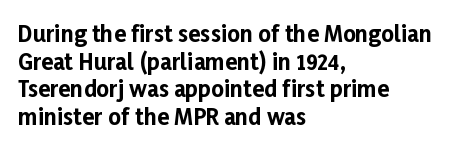
These words are printed bold, with thick strokes throughout. The string is rendered with underlining switched off. What's the leading like? Ordinary, nothing unusual. Tracking value appears to be zero — textbook default spacing. This rendering uses left alignment, leaving the right contour irregular. Every stem runs plumb, perpendicular to the baseline.
